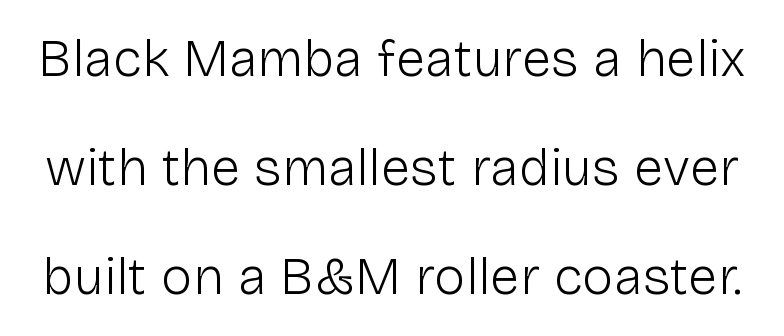
Type style note: lacks serifs. Nobody drew a line under any word here. Ordinary non-slanted type is in use. Weight class: somewhere from thin through regular.
